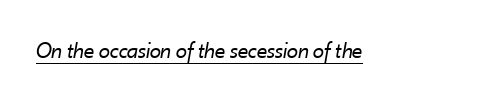
Q: Is the text bold? A: No.
Q: Is the text italic (slanted)? A: Yes, it leans right by about 10 degrees.
Q: Is the text underlined? A: Yes.
Q: Is the spacing between letters normal or unusually wide? A: Normal.
